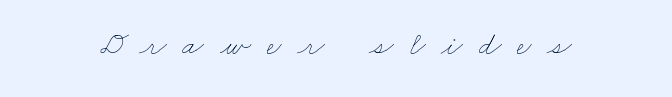
Q: Is the text bold? A: No.
Q: Is the text underlined? A: No.
Q: Is the spacing between letters normal or unusually wide? A: Unusually wide.
Q: Width (condensed, normal, or wide)? A: Wide.
Q: Stroke contrast? A: Low.
Q: x-height? A: Small.
Q: Monospaced? A: No.
